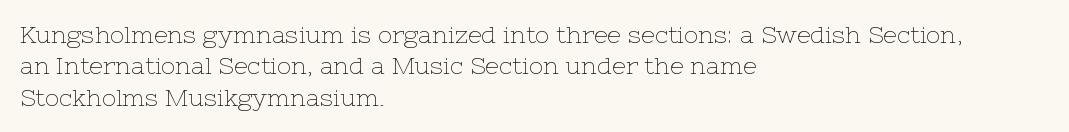
The image shows 24 px text type, upright; set left-aligned, normal line spacing (1.31x), normal letter spacing, not underlined.
